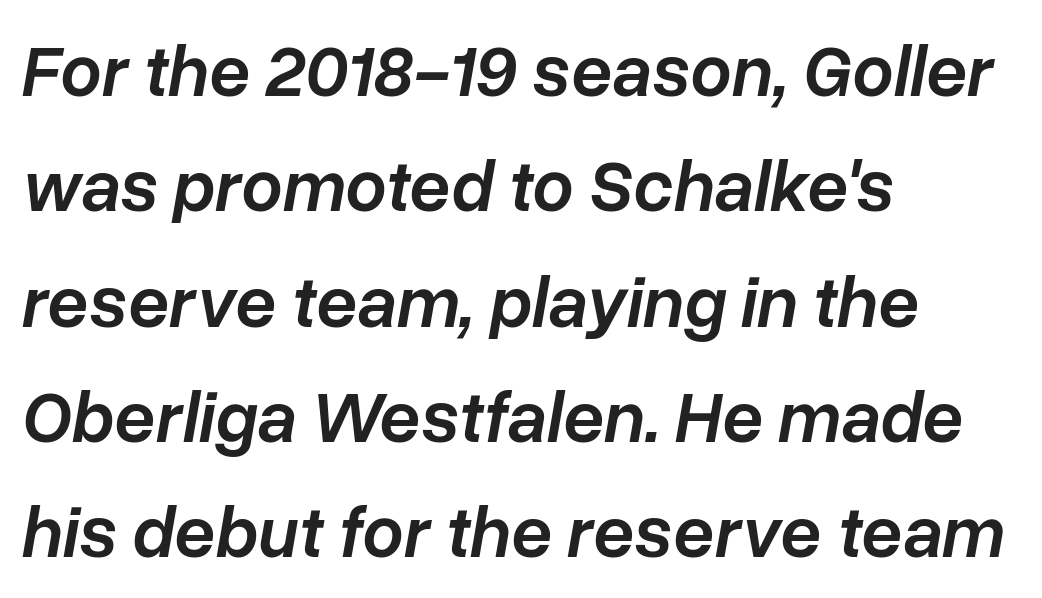
{"italic": "yes", "lean": "right", "slant_degrees": 10, "bold": "semi", "weight": "semibold", "width": "normal", "stroke_contrast": "low", "x_height": "medium", "monospaced": "no", "underline": "no", "align": "left", "line_spacing": "normal", "line_spacing_ratio": 1.58, "letter_spacing": "normal", "letter_spacing_em": 0.0, "glyph_px": 73}
